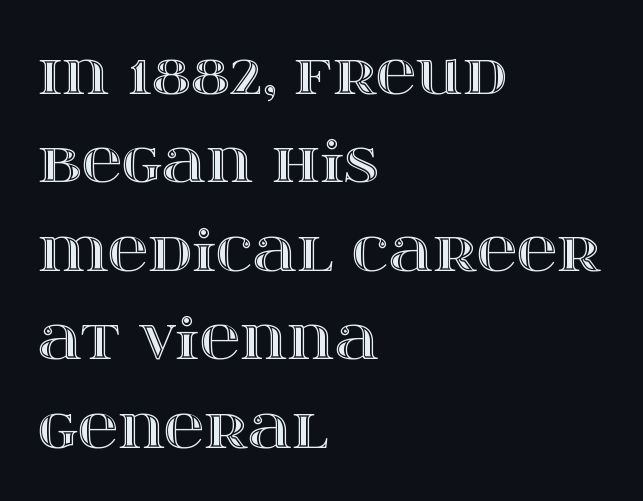
A normal amount of white space separates one row of letters from the next. Glyph-to-glyph distance matches everyday printed text. Descenders are the only things crossing below the line. Ascenders rise straight up at ninety degrees.
